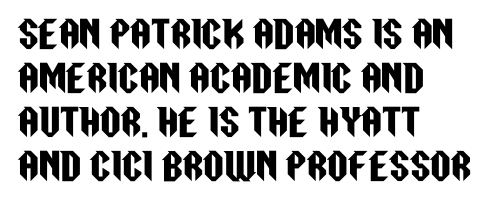
Think of a printed novel: that variable character pitch is what you see here. The text block is weighted toward the left margin, trailing off unevenly rightward. Type without underlining. Letter spacing: default.
